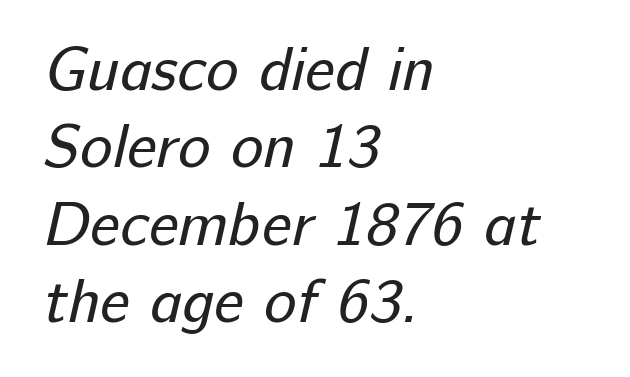
Clear beneath every line of the passage. Does the leading feel generous? No, just average. Is this a heavy cut? Hardly; it is regular or lighter. Is the letter spacing exaggerated? No — it looks like the ordinary default. To sum up the face: it is a sans, with no serifs.
